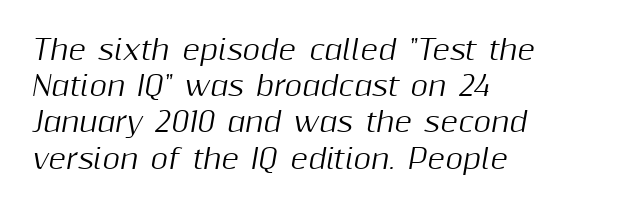
{"italic": "yes", "lean": "right", "slant_degrees": 10, "underline": "no", "align": "left", "line_spacing": "normal", "line_spacing_ratio": 1.34, "letter_spacing": "normal", "letter_spacing_em": 0.0, "glyph_px": 27}
